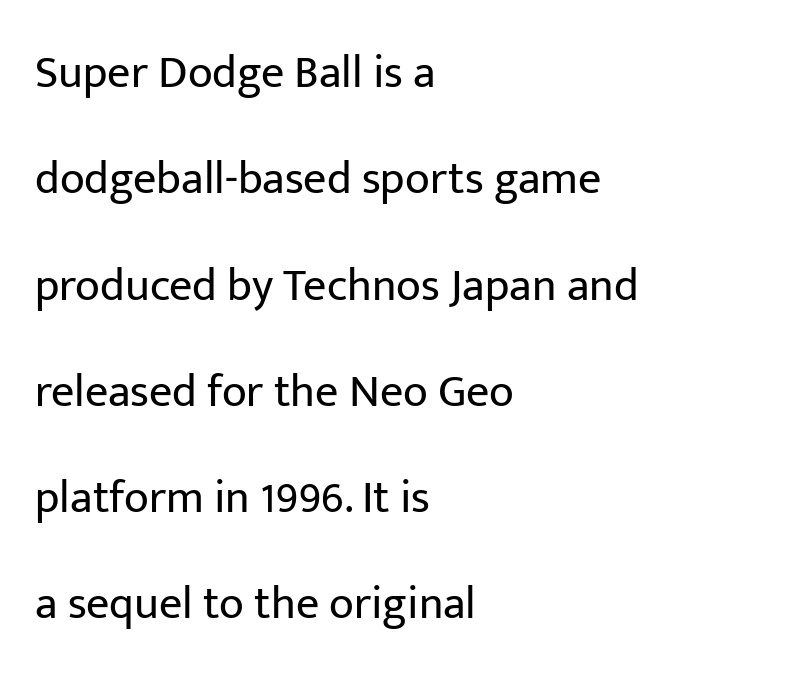
{"serif": "no", "italic": "no", "bold": "no", "weight": "regular", "width": "normal", "stroke_contrast": "low", "x_height": "medium", "monospaced": "no", "underline": "no", "align": "left", "line_spacing": "loose", "line_spacing_ratio": 2.31, "letter_spacing": "normal", "letter_spacing_em": 0.0, "glyph_px": 46}
